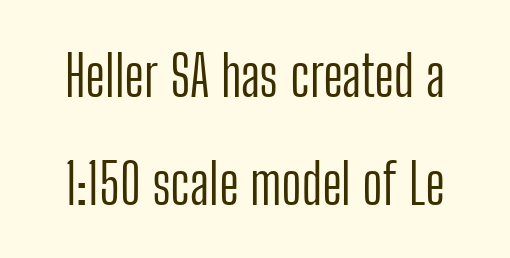
Q: Is the text bold? A: No.
Q: Is the text italic (slanted)? A: No, it is upright.
Q: Is the typeface a serif or a sans-serif typeface? A: Sans-serif.
Q: Is the text underlined? A: No.
Q: Is the spacing between letters normal or unusually wide? A: Normal.
Q: Is the spacing between lines tight, normal or loose? A: Loose.
Q: Width (condensed, normal, or wide)? A: Condensed.
Q: Stroke contrast? A: Low.
Q: x-height? A: Medium.
Q: Monospaced? A: No.
